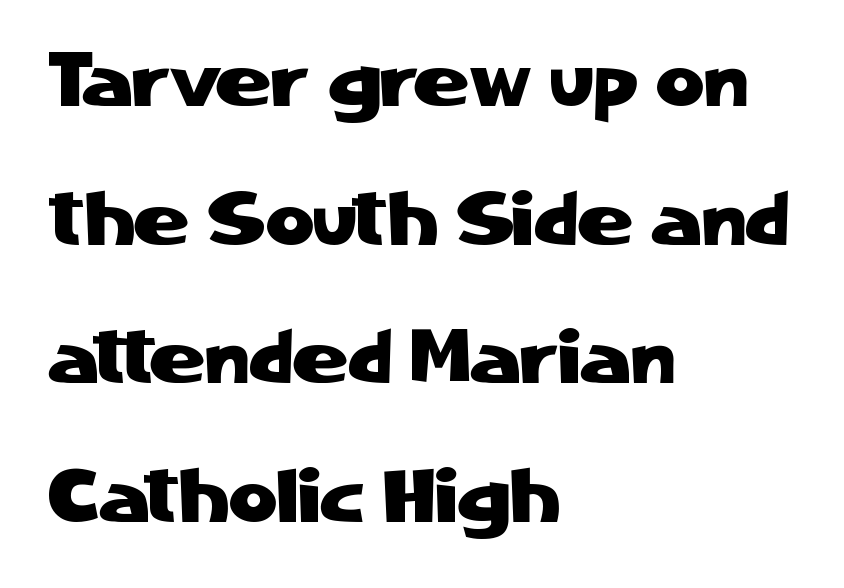
{"serif": "no", "italic": "no", "width": "normal", "stroke_contrast": "low", "x_height": "medium", "monospaced": "no", "underline": "no", "align": "left", "line_spacing_ratio": 1.85, "letter_spacing": "normal", "letter_spacing_em": 0.0, "glyph_px": 75}
